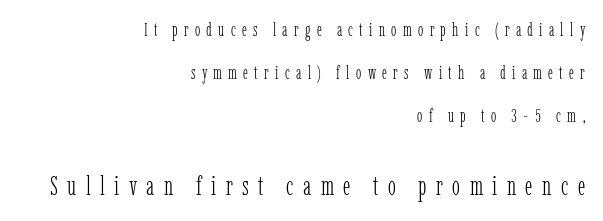
Compared with a flush-left layout, this one pins lines to the opposite, right side. The zone under the glyphs is completely vacant. The letterforms stand isolated, each surrounded by extra space. No letter is thick-stroked: the sample isn't bold. In terms of leading, this rendering errs on the spacious side. The lettering stays uniformly vertical, giving the passage a roman look.
